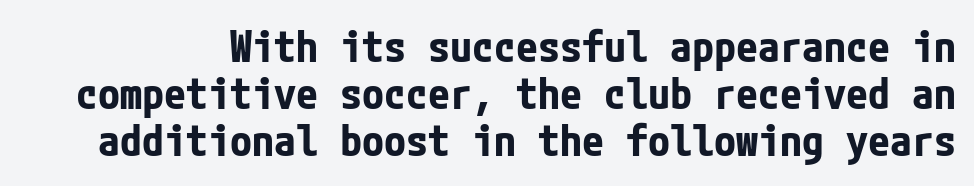
Leading is clearly below the norm, producing a dense column. Beneath every word, the page is bare. These lines are composed in type without serifs. A typesetter would call this zero additional tracking.
